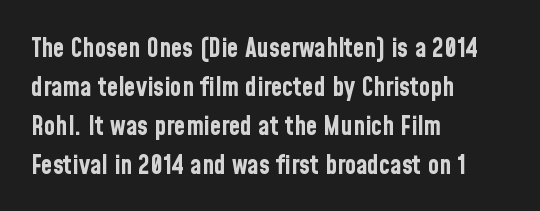
The image shows 26 px bold type, upright; set left-aligned, normal line spacing (1.5x), normal letter spacing, not underlined.
